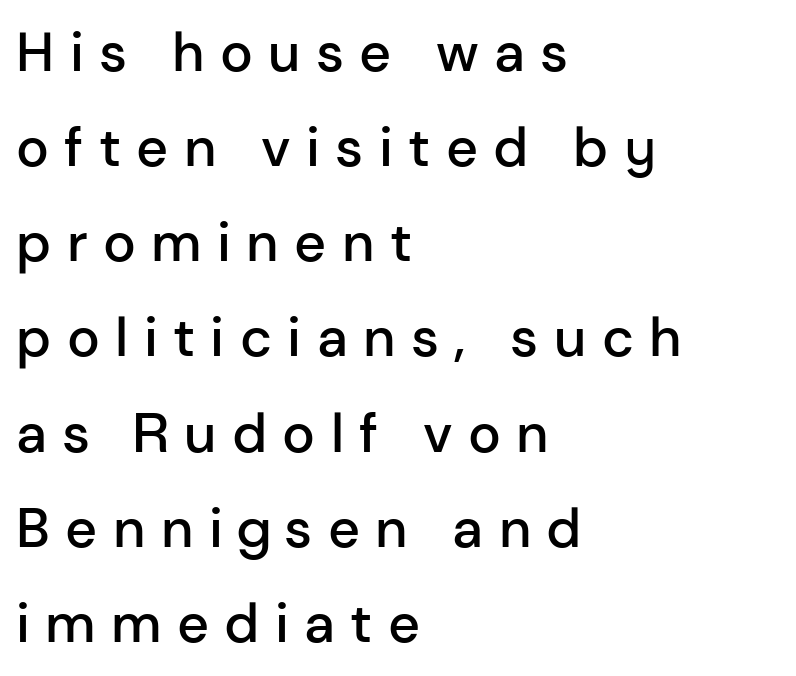
Q: Is the text bold? A: Semi-bold.
Q: Is the text italic (slanted)? A: No, it is upright.
Q: Is the typeface a serif or a sans-serif typeface? A: Sans-serif.
Q: Is the text underlined? A: No.
Q: How is the paragraph aligned? A: Left-aligned.
Q: Is the spacing between letters normal or unusually wide? A: Unusually wide.
Q: Width (condensed, normal, or wide)? A: Normal.
Q: Stroke contrast? A: Low.
Q: x-height? A: Medium.
Q: Monospaced? A: No.
